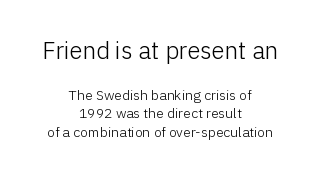
{"italic": "no", "bold": "no", "underline": "no", "align": "center", "line_spacing": "normal", "line_spacing_ratio": 1.35, "letter_spacing": "normal", "letter_spacing_em": 0.0, "larger_block": "first", "size_ratio": 1.71, "glyph_px": 24}
